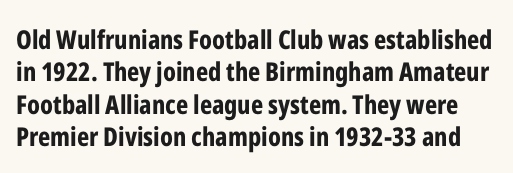
Q: Is the text bold? A: Yes.
Q: Is the text italic (slanted)? A: No, it is upright.
Q: Is the text underlined? A: No.
Q: Is the spacing between letters normal or unusually wide? A: Normal.
Q: Is the spacing between lines tight, normal or loose? A: Normal.
